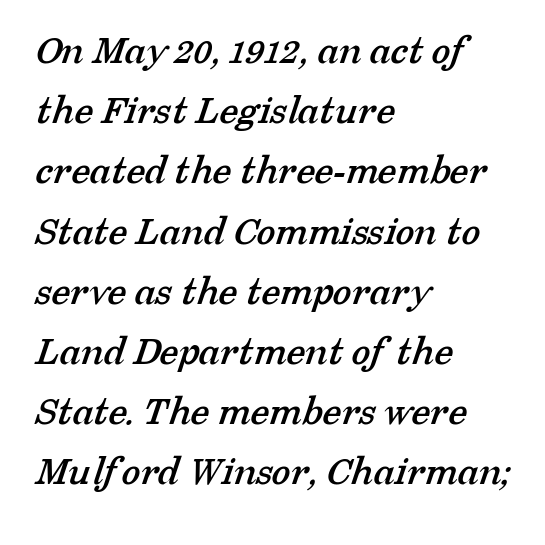
The image shows 43 px serif type; set left-aligned, normal line spacing (1.4x), normal letter spacing, not underlined; low stroke contrast and a medium x-height.
